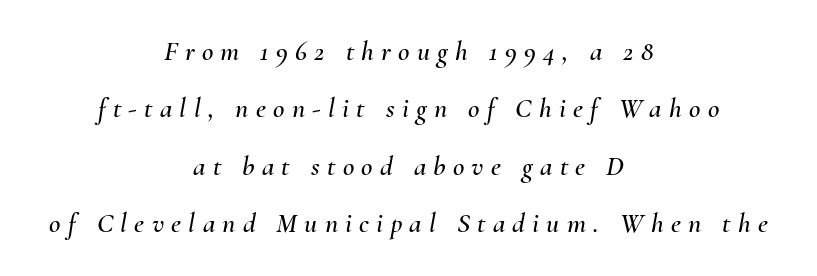
The image shows 28 px text type, italic (leaning right); set centered, loose line spacing (2.05x), unusually wide letter spacing (+0.26 em), not underlined; medium stroke contrast and a small x-height.
